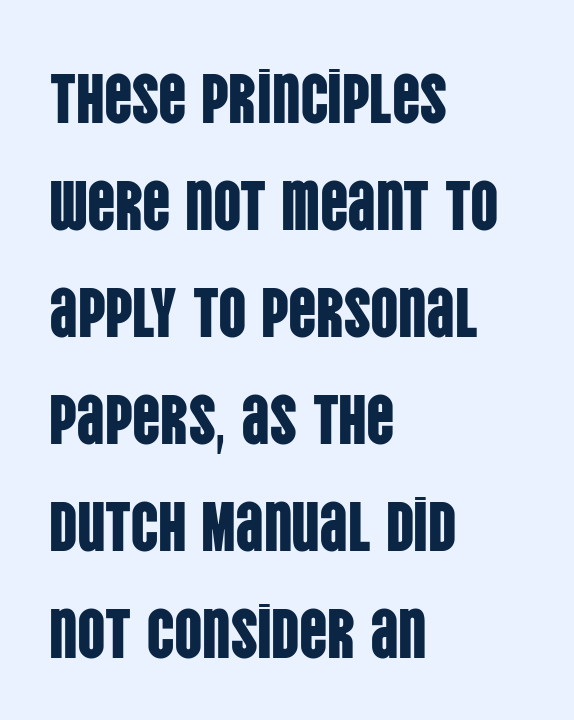
The image shows 70 px condensed sans-serif type, upright; set left-aligned, normal line spacing (1.53x), normal letter spacing, not underlined; low stroke contrast and a large x-height.
